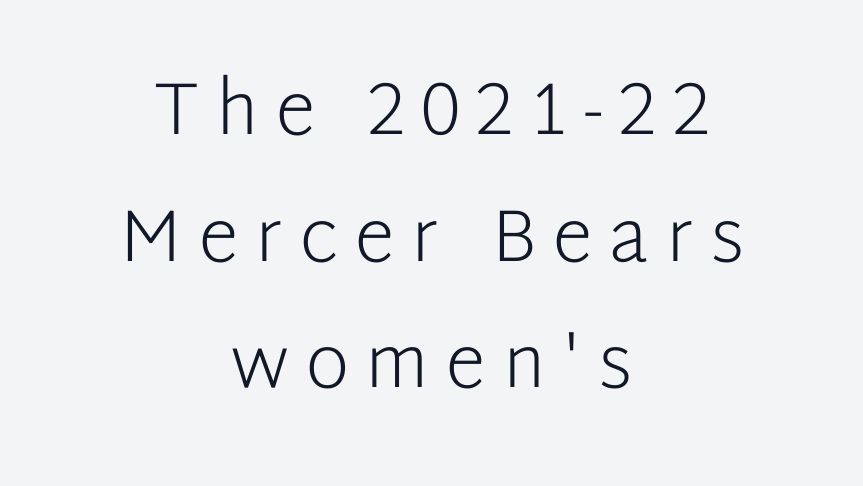
The image shows 74 px light sans-serif type, upright; set centered, line spacing 1.71x, unusually wide letter spacing (+0.23 em), not underlined; low stroke contrast and a medium x-height.
